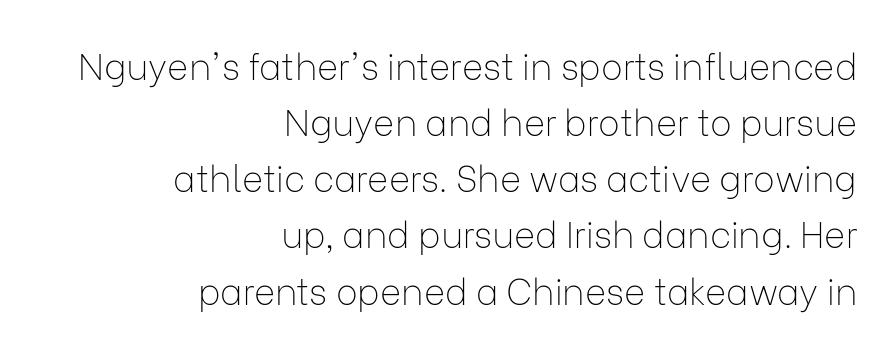
Q: Is the text bold? A: No.
Q: Is the text italic (slanted)? A: No, it is upright.
Q: Is the typeface a serif or a sans-serif typeface? A: Sans-serif.
Q: Is the text underlined? A: No.
Q: How is the paragraph aligned? A: Right-aligned.
Q: Is the spacing between letters normal or unusually wide? A: Normal.
Q: Is the spacing between lines tight, normal or loose? A: Normal.
Q: Width (condensed, normal, or wide)? A: Normal.
Q: Stroke contrast? A: Low.
Q: x-height? A: Medium.
Q: Monospaced? A: No.
